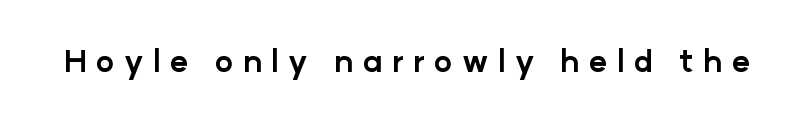
The image shows 31 px bold sans-serif type, upright; set unusually wide letter spacing (+0.3 em), not underlined; low stroke contrast and a medium x-height.
